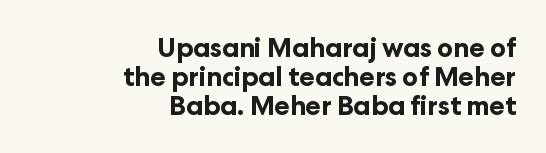
Q: Is the text bold? A: Yes.
Q: Is the text italic (slanted)? A: No, it is upright.
Q: Is the text underlined? A: No.
Q: How is the paragraph aligned? A: Right-aligned.
Q: Is the spacing between letters normal or unusually wide? A: Normal.
Q: Is the spacing between lines tight, normal or loose? A: Tight.
